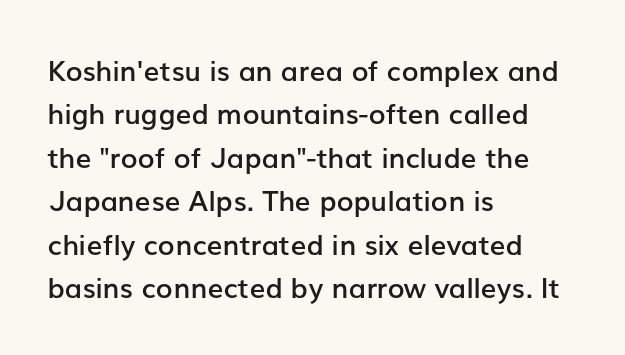
{"serif": "no", "italic": "no", "bold": "semi", "weight": "semibold", "width": "normal", "stroke_contrast": "low", "x_height": "medium", "monospaced": "no", "underline": "no", "align": "left", "line_spacing": "normal", "line_spacing_ratio": 1.55, "letter_spacing": "normal", "letter_spacing_em": 0.0, "glyph_px": 28}
